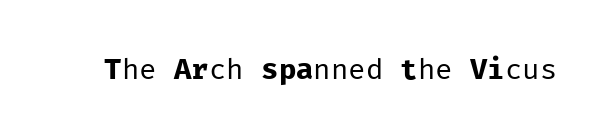
{"serif": "no", "italic": "no", "bold": "no", "weight": "regular", "width": "normal", "stroke_contrast": "low", "x_height": "medium", "monospaced": "yes", "underline": "no", "letter_spacing": "normal", "letter_spacing_em": 0.0, "glyph_px": 29}
